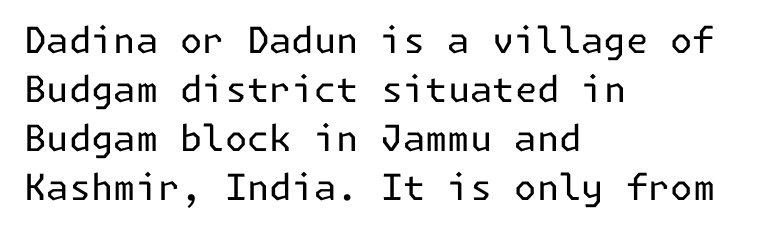
{"serif": "no", "italic": "no", "bold": "no", "weight": "regular", "width": "normal", "stroke_contrast": "low", "x_height": "medium", "underline": "no", "align": "left", "line_spacing": "normal", "line_spacing_ratio": 1.36, "letter_spacing": "normal", "letter_spacing_em": 0.0, "glyph_px": 36}
